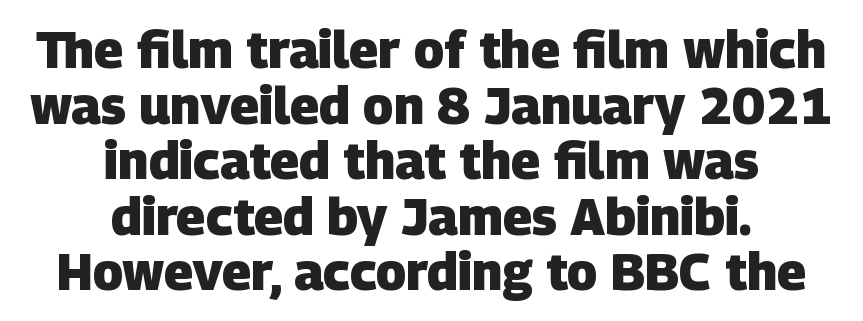
The image shows 51 px heavy sans-serif type; set centered, tight line spacing (1.09x), normal letter spacing, not underlined; low stroke contrast and a large x-height.
